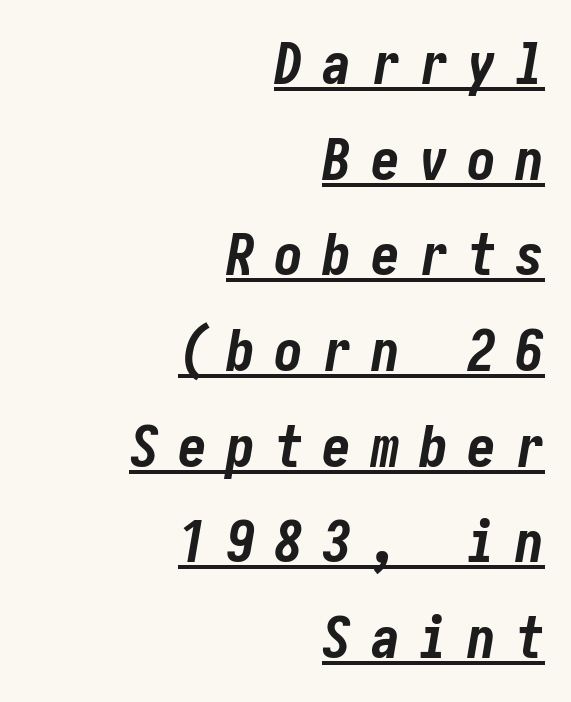
Q: Is the text bold? A: Yes.
Q: Is the text italic (slanted)? A: Yes, it leans right by about 10 degrees.
Q: Is the text underlined? A: Yes.
Q: How is the paragraph aligned? A: Right-aligned.
Q: Is the spacing between letters normal or unusually wide? A: Unusually wide.
Q: Is the spacing between lines tight, normal or loose? A: Normal.
Q: Width (condensed, normal, or wide)? A: Condensed.
Q: Stroke contrast? A: Low.
Q: x-height? A: Medium.
